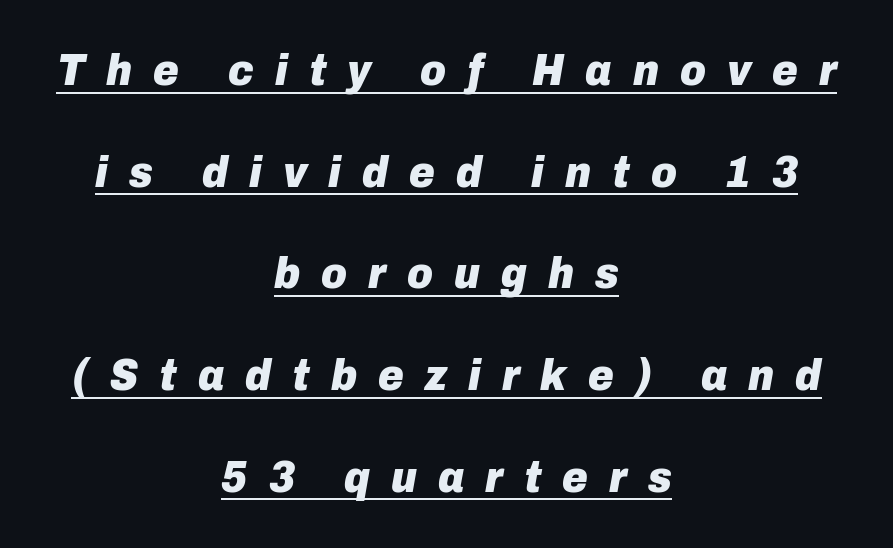
Q: Is the text bold? A: Yes.
Q: Is the text italic (slanted)? A: Yes, it leans right by about 10 degrees.
Q: Is the text underlined? A: Yes.
Q: How is the paragraph aligned? A: Centered.
Q: Is the spacing between letters normal or unusually wide? A: Unusually wide.
Q: Is the spacing between lines tight, normal or loose? A: Loose.
Q: Width (condensed, normal, or wide)? A: Normal.
Q: Stroke contrast? A: Low.
Q: x-height? A: Medium.
Q: Monospaced? A: No.
